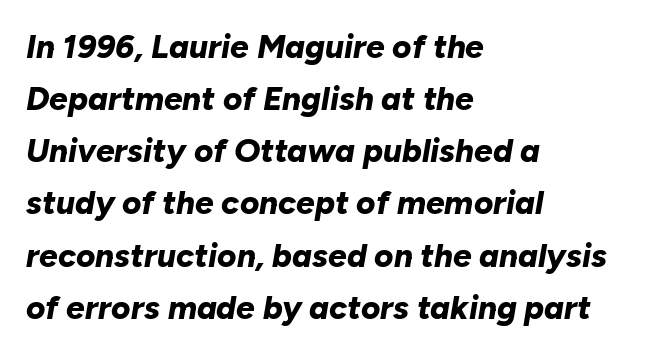
The foot of each line stays bare and open. Visually the block forms a straight wall on the left and a jagged coastline on the right. Weight check: bold — yes, fully. Honestly, the letter spacing is just normal — you wouldn't notice it. Rendered with sloped, italic letterforms.
